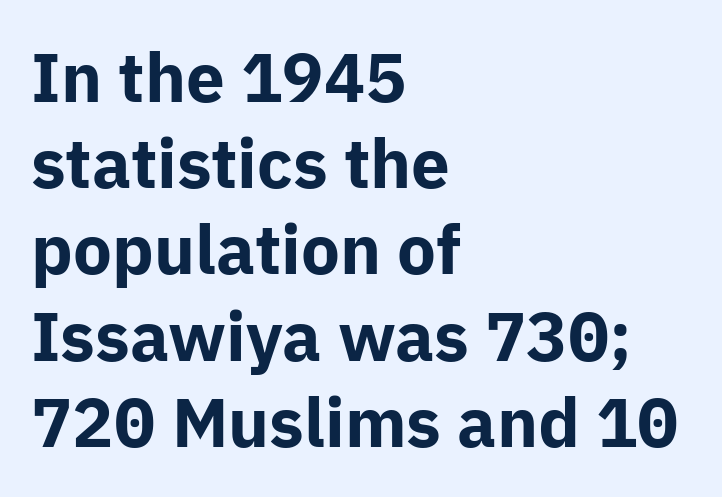
Strokes here are thick enough to call this a true bold. Style check: upright. Looks like regular typesetting: each glyph gets only the width it needs. Every row of glyphs begins at an identical x-position on the left.
